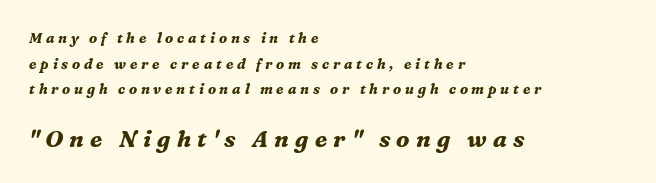
{"italic": "yes", "lean": "right", "slant_degrees": 16, "bold": "yes", "underline": "no", "align": "left", "line_spacing_ratio": 1.83, "letter_spacing": "wide", "letter_spacing_em": 0.27, "larger_block": "second", "size_ratio": 1.64, "glyph_px": 23}
